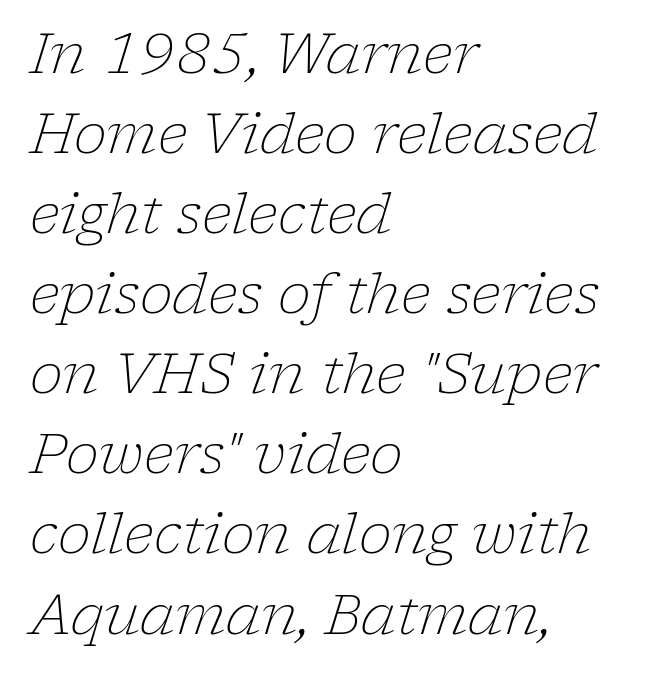
The image shows 56 px light serif type, italic (leaning right); set left-aligned, normal line spacing (1.43x), normal letter spacing, not underlined; low stroke contrast and a medium x-height.
